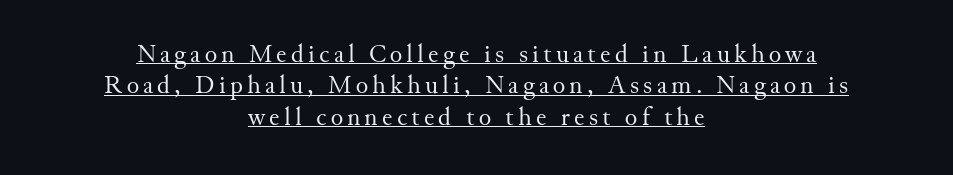
The image shows 26 px text type, upright; set centered, line spacing 1.21x, underlined.
